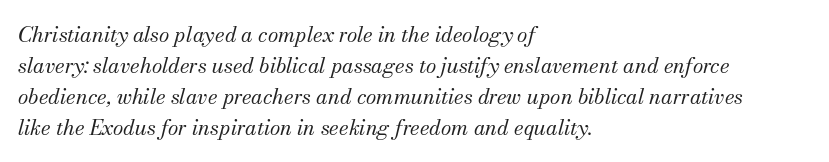
Q: Is the text bold? A: No.
Q: Is the text italic (slanted)? A: Yes, it leans right by about 13 degrees.
Q: Is the text underlined? A: No.
Q: How is the paragraph aligned? A: Left-aligned.
Q: Is the spacing between letters normal or unusually wide? A: Normal.
Q: Is the spacing between lines tight, normal or loose? A: Normal.
